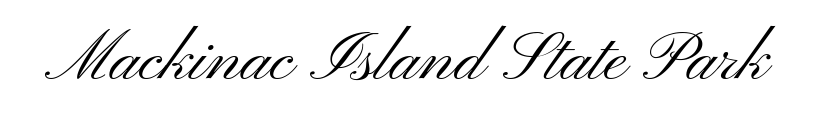
Glance below the letters and you will spot only blank space. Proportional: the letters do not fall into vertical columns. You could call the tracking neutral — neither tight nor loose. Unbolded letterforms with no extra heft. The typeface chosen for these lines omits serifs.
